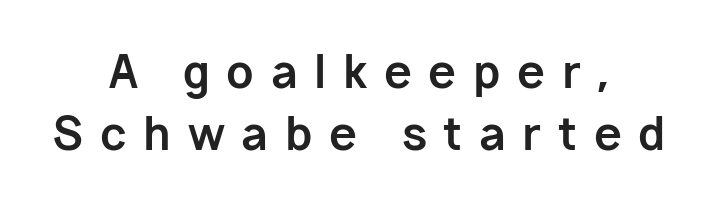
{"serif": "no", "italic": "no", "bold": "yes", "weight": "bold", "width": "normal", "stroke_contrast": "low", "x_height": "medium", "monospaced": "no", "underline": "no", "align": "center", "line_spacing": "normal", "line_spacing_ratio": 1.38, "letter_spacing": "wide", "letter_spacing_em": 0.37, "glyph_px": 45}
